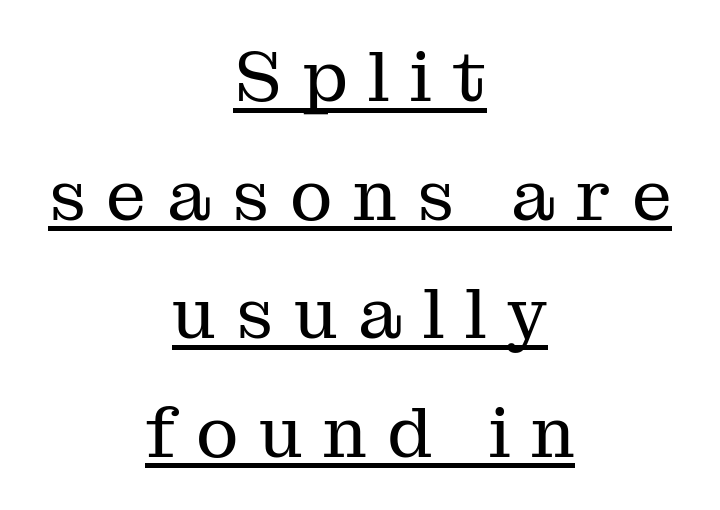
The image shows 71 px regular-weight serif type, upright; set centered, normal line spacing (1.67x), unusually wide letter spacing (+0.29 em), underlined; medium stroke contrast and a medium x-height.
